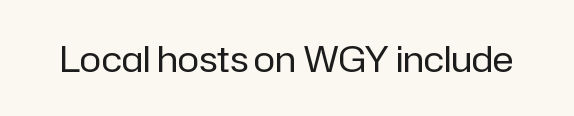
{"serif": "no", "italic": "no", "bold": "no", "weight": "regular", "width": "normal", "stroke_contrast": "low", "x_height": "medium", "monospaced": "no", "underline": "no", "letter_spacing": "normal", "letter_spacing_em": 0.0, "glyph_px": 36}
